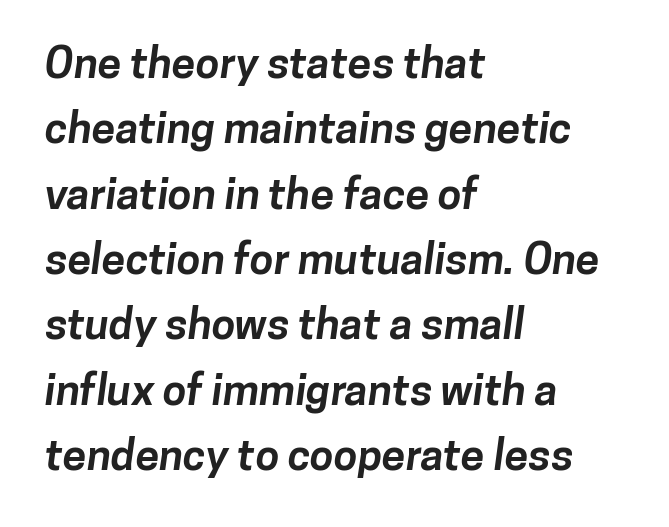
The image shows 43 px bold sans-serif type; set left-aligned, normal line spacing (1.52x), normal letter spacing, not underlined; low stroke contrast and a medium x-height.
